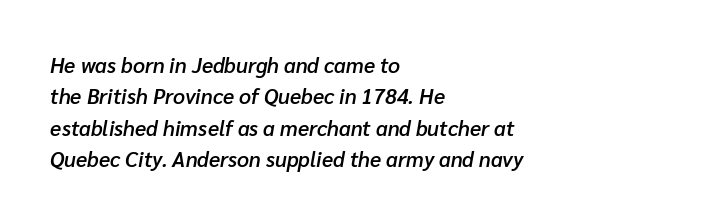
This rendering uses left alignment, leaving the right contour irregular. Semibold letterforms, between regular and bold. The passage shown is not underscored anywhere. This sample uses plain, unmodified letter spacing.
